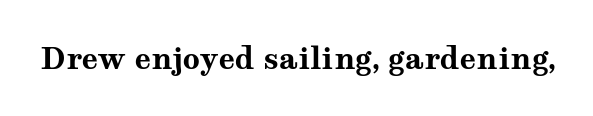
Q: Is the text bold? A: Yes.
Q: Is the text italic (slanted)? A: No, it is upright.
Q: Is the typeface a serif or a sans-serif typeface? A: Serif.
Q: Is the text underlined? A: No.
Q: Is the spacing between letters normal or unusually wide? A: Normal.
Q: Width (condensed, normal, or wide)? A: Wide.
Q: Stroke contrast? A: Medium.
Q: x-height? A: Medium.
Q: Monospaced? A: No.
